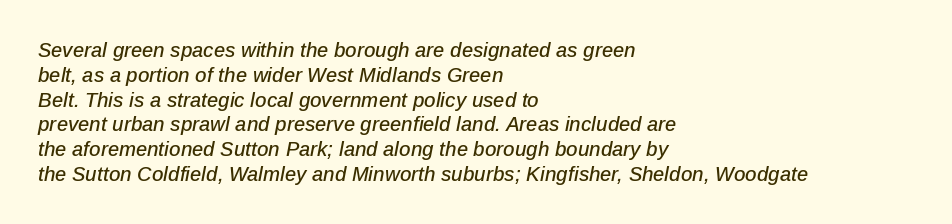
Q: Is the text italic (slanted)? A: Yes, it leans right by about 12 degrees.
Q: Is the text underlined? A: No.
Q: How is the paragraph aligned? A: Left-aligned.
Q: Is the spacing between letters normal or unusually wide? A: Normal.
